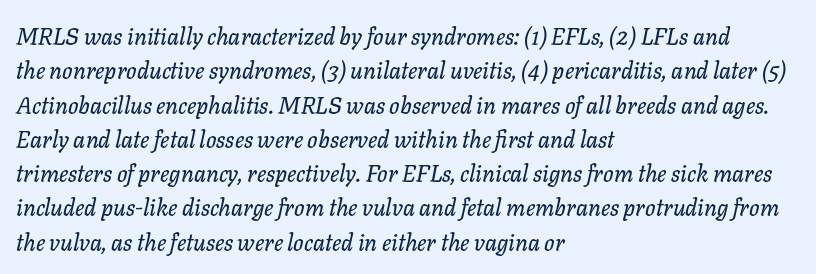
{"italic": "yes", "lean": "right", "slant_degrees": 11, "underline": "no", "align": "left", "line_spacing": "normal", "line_spacing_ratio": 1.49, "letter_spacing": "normal", "letter_spacing_em": 0.0, "glyph_px": 23}
